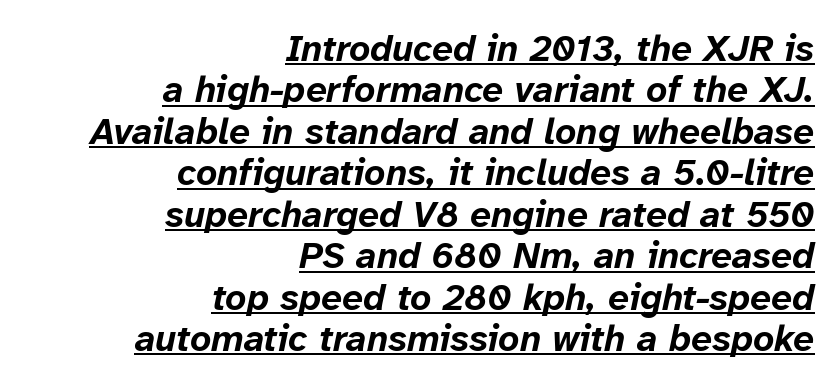
Q: Is the text bold? A: Yes.
Q: Is the text italic (slanted)? A: Yes, it leans right by about 12 degrees.
Q: Is the text underlined? A: Yes.
Q: How is the paragraph aligned? A: Right-aligned.
Q: Is the spacing between letters normal or unusually wide? A: Normal.
Q: Is the spacing between lines tight, normal or loose? A: Tight.
Q: Width (condensed, normal, or wide)? A: Normal.
Q: Stroke contrast? A: Low.
Q: x-height? A: Medium.
Q: Monospaced? A: No.
